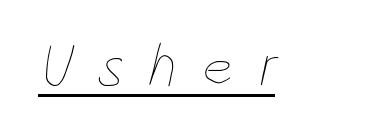
{"bold": "no", "weight": "thin", "width": "condensed", "stroke_contrast": "low", "x_height": "large", "monospaced": "no", "underline": "yes", "letter_spacing": "wide", "letter_spacing_em": 0.43, "glyph_px": 60}
